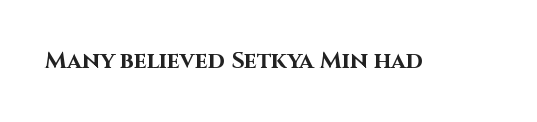
Q: Is the text bold? A: Yes.
Q: Is the text italic (slanted)? A: No, it is upright.
Q: Is the text underlined? A: No.
Q: Is the spacing between letters normal or unusually wide? A: Normal.
